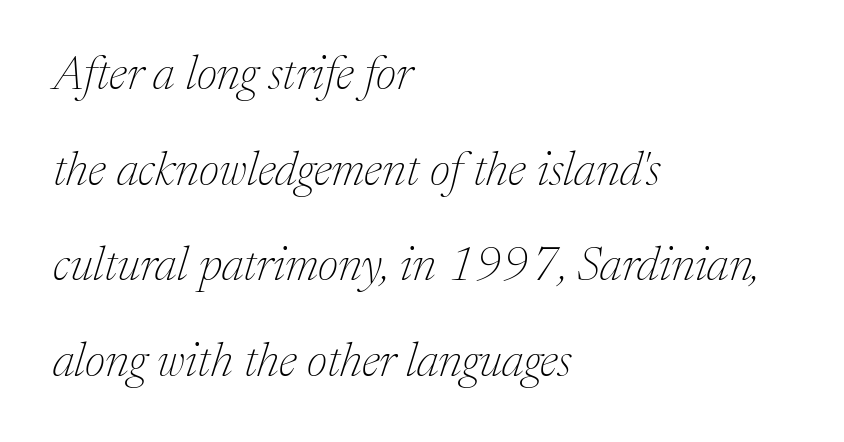
{"serif": "yes", "italic": "yes", "lean": "right", "slant_degrees": 17, "bold": "no", "weight": "thin", "width": "normal", "stroke_contrast": "medium", "x_height": "medium", "monospaced": "no", "underline": "no", "align": "left", "line_spacing": "loose", "line_spacing_ratio": 1.99, "letter_spacing": "normal", "letter_spacing_em": 0.0, "glyph_px": 48}
